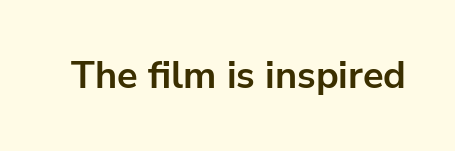
Q: Is the text bold? A: Yes.
Q: Is the text italic (slanted)? A: No, it is upright.
Q: Is the typeface a serif or a sans-serif typeface? A: Sans-serif.
Q: Is the text underlined? A: No.
Q: Is the spacing between letters normal or unusually wide? A: Normal.
Q: Width (condensed, normal, or wide)? A: Normal.
Q: Stroke contrast? A: Low.
Q: x-height? A: Medium.
Q: Monospaced? A: No.
